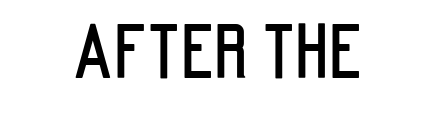
The image shows 71 px condensed sans-serif type, upright; set normal letter spacing, not underlined; low stroke contrast and a large x-height.
